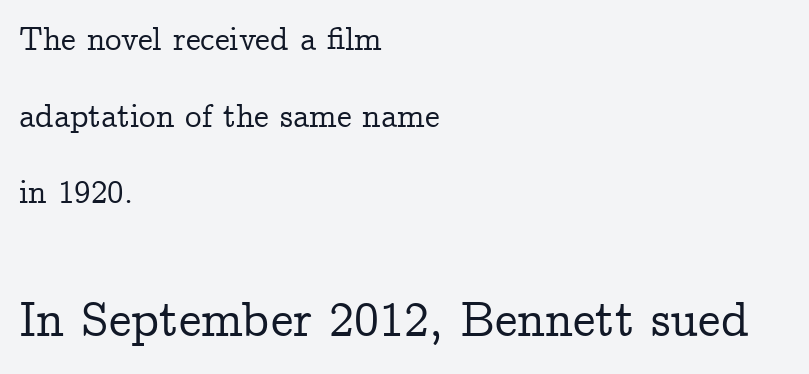
Vertical strokes here are truly vertical. Successive baselines arrive slowly, with a big drop between each. The passage shown is typeset with a serif family. Is this a fixed-width face? No — the glyphs have proportional, varying widths. Whoever set this made the second block the dominant, larger element. Any mark beneath the type? The region is blank.
